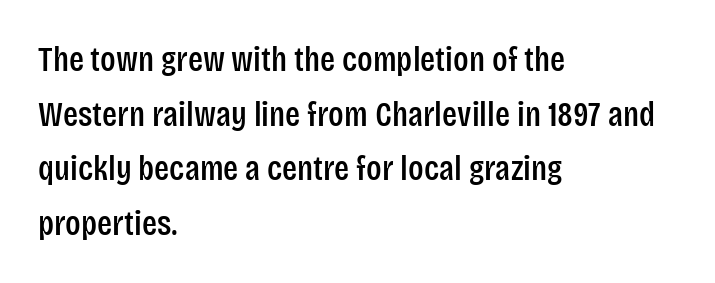
The image shows 35 px condensed sans-serif type, upright; set left-aligned, normal line spacing (1.56x), normal letter spacing, not underlined; low stroke contrast and a large x-height.
